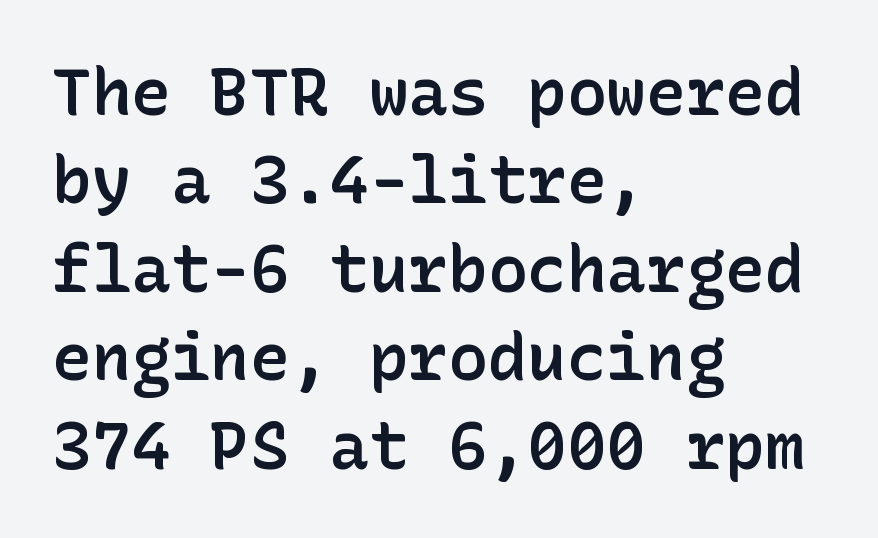
{"serif": "no", "italic": "no", "bold": "semi", "weight": "semibold", "width": "normal", "stroke_contrast": "low", "x_height": "medium", "underline": "no", "align": "left", "line_spacing": "normal", "line_spacing_ratio": 1.34, "letter_spacing": "normal", "letter_spacing_em": 0.0, "glyph_px": 66}
